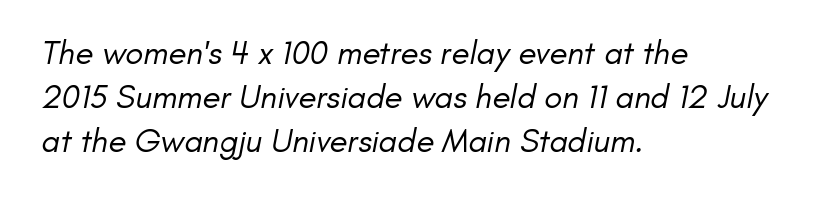
The image shows 33 px regular-weight sans-serif type; set left-aligned, normal line spacing (1.33x), normal letter spacing, not underlined; low stroke contrast and a small x-height.
